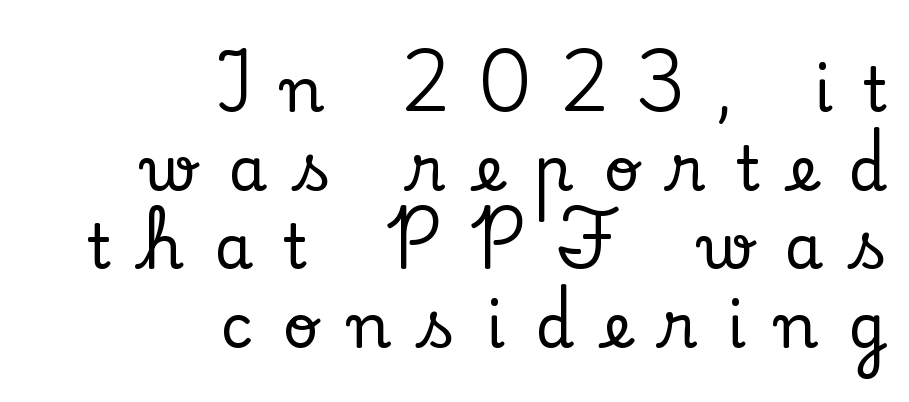
{"serif": "yes", "italic": "no", "width": "normal", "stroke_contrast": "low", "x_height": "small", "monospaced": "no", "underline": "no", "align": "right", "line_spacing": "normal", "line_spacing_ratio": 1.27, "letter_spacing": "wide", "letter_spacing_em": 0.49, "glyph_px": 62}
